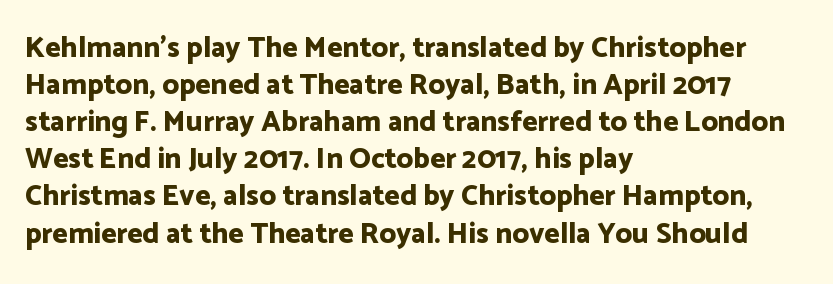
{"serif": "no", "italic": "no", "bold": "yes", "weight": "bold", "width": "normal", "stroke_contrast": "low", "x_height": "medium", "monospaced": "no", "underline": "no", "align": "left", "line_spacing": "normal", "line_spacing_ratio": 1.28, "letter_spacing": "normal", "letter_spacing_em": 0.0, "glyph_px": 29}
